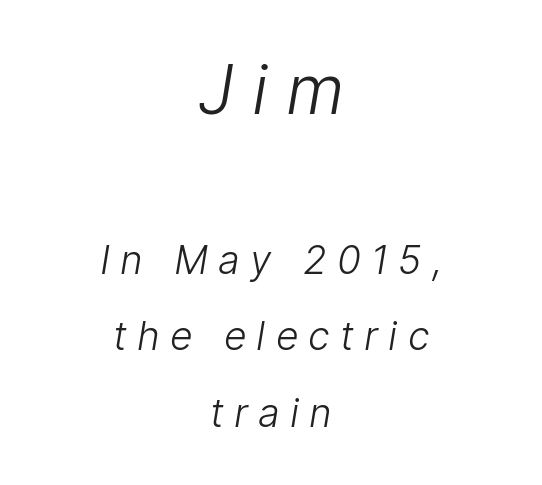
The image shows 68 px light sans-serif type; set centered, loose line spacing (1.96x), unusually wide letter spacing (+0.26 em), not underlined; the first (top) block is 1.74x larger; low stroke contrast and a medium x-height.
